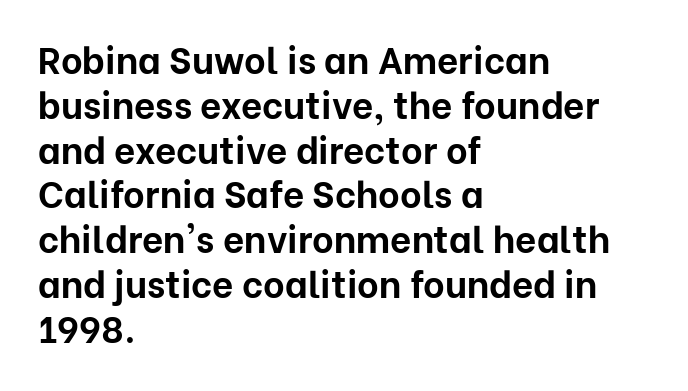
Q: Is the text bold? A: Yes.
Q: Is the text italic (slanted)? A: No, it is upright.
Q: Is the typeface a serif or a sans-serif typeface? A: Sans-serif.
Q: Is the text underlined? A: No.
Q: How is the paragraph aligned? A: Left-aligned.
Q: Is the spacing between letters normal or unusually wide? A: Normal.
Q: Width (condensed, normal, or wide)? A: Normal.
Q: Stroke contrast? A: Low.
Q: x-height? A: Medium.
Q: Monospaced? A: No.
